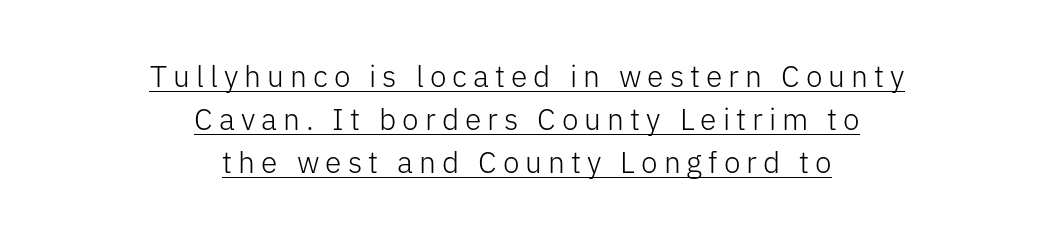
It's the straight-up-and-down kind of type. Underline: present. A centered setting, common on invitations and titles, is used for this passage. Stem width sits at or under what a default text font uses. The type is letterspaced generously, with wide tracking. Spacing verdict: proportional, widths tailored to each character.
